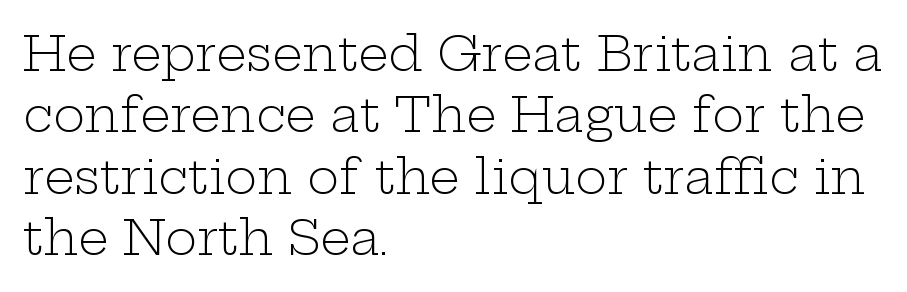
Italic: no, the glyphs are upright roman. The leading is moderate, giving the passage an even texture. Stems and bowls with no extra thickness — not bold. Is the block centered? No — it sits flush against the left margin. Looks like regular typesetting: each glyph gets only the width it needs.
